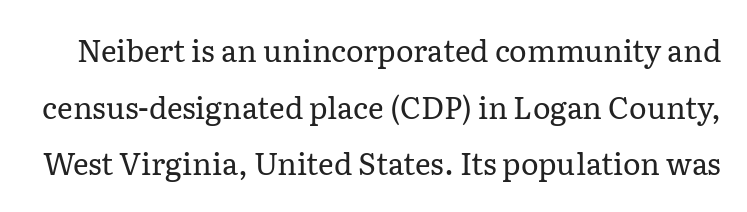
Q: Is the text bold? A: No.
Q: Is the text italic (slanted)? A: No, it is upright.
Q: Is the typeface a serif or a sans-serif typeface? A: Serif.
Q: Is the text underlined? A: No.
Q: Is the spacing between letters normal or unusually wide? A: Normal.
Q: Width (condensed, normal, or wide)? A: Normal.
Q: Stroke contrast? A: Low.
Q: x-height? A: Medium.
Q: Monospaced? A: No.
